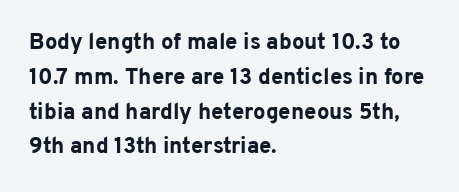
{"italic": "no", "bold": "yes", "underline": "no", "align": "left", "line_spacing": "normal", "line_spacing_ratio": 1.58, "letter_spacing": "normal", "letter_spacing_em": 0.0, "glyph_px": 22}
